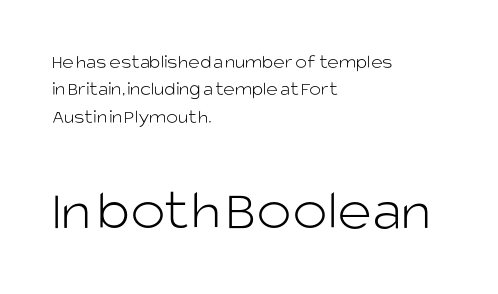
Quick note: interline space is typical. Letter spacing: default. Nope, no serifs anywhere on these letters. Caption: face not bold, strokes unweighted. The setting favours the left margin, as ordinary paragraphs usually do.
